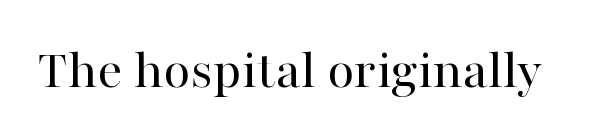
Q: Is the text bold? A: No.
Q: Is the text italic (slanted)? A: No, it is upright.
Q: Is the typeface a serif or a sans-serif typeface? A: Serif.
Q: Is the text underlined? A: No.
Q: Is the spacing between letters normal or unusually wide? A: Normal.
Q: Width (condensed, normal, or wide)? A: Normal.
Q: Stroke contrast? A: High.
Q: x-height? A: Medium.
Q: Monospaced? A: No.
